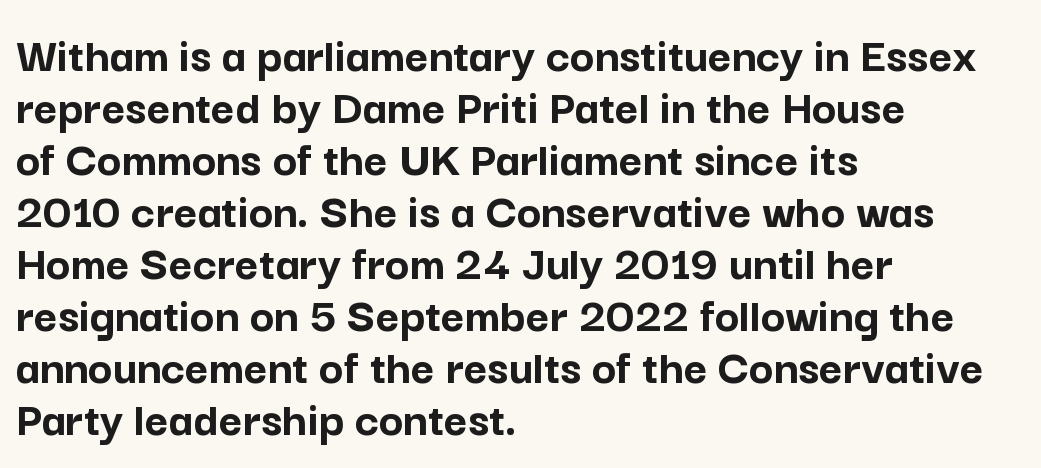
Students, observe: this is what under-led, compact text looks like. The space directly below the letters is spotless. You can tell from the bare stems that sans-serif type was used. This sample uses an upright cut, with every glyph sitting square on the baseline. This sample has the flowing, uneven cadence of proportional lettering. The passage shown has conventional tracking throughout.
